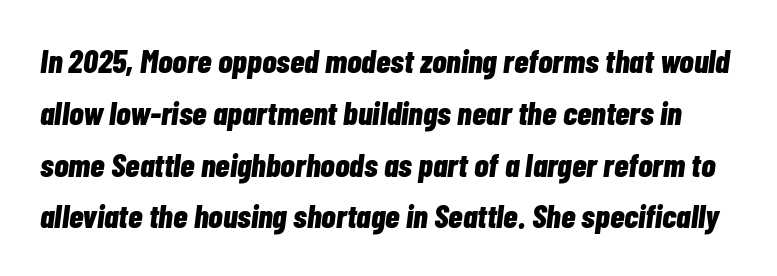
The image shows 33 px bold, condensed type, italic (leaning right); set normal line spacing (1.57x), normal letter spacing, not underlined; low stroke contrast and a medium x-height.
